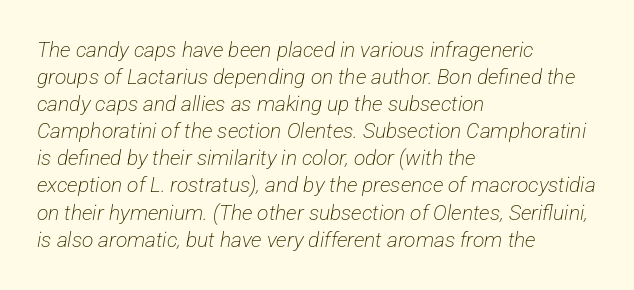
{"bold": "no", "underline": "no", "align": "left", "line_spacing": "normal", "line_spacing_ratio": 1.29, "letter_spacing": "normal", "letter_spacing_em": 0.0, "glyph_px": 21}
